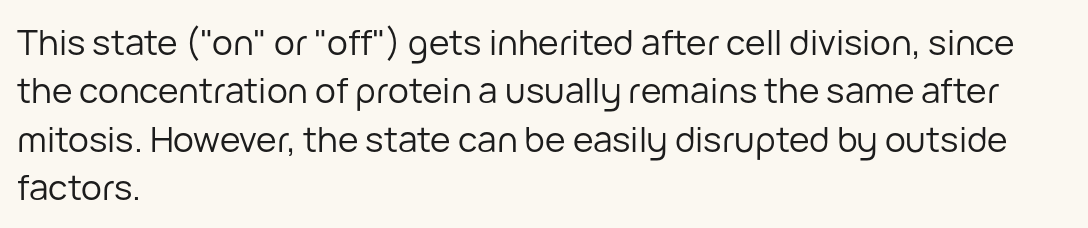
Q: Is the text bold? A: No.
Q: Is the text italic (slanted)? A: No, it is upright.
Q: Is the typeface a serif or a sans-serif typeface? A: Sans-serif.
Q: Is the text underlined? A: No.
Q: How is the paragraph aligned? A: Left-aligned.
Q: Is the spacing between letters normal or unusually wide? A: Normal.
Q: Is the spacing between lines tight, normal or loose? A: Normal.
Q: Width (condensed, normal, or wide)? A: Normal.
Q: Stroke contrast? A: Low.
Q: x-height? A: Medium.
Q: Monospaced? A: No.
